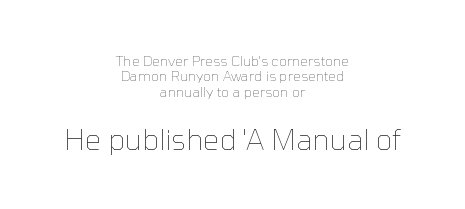
The image shows 29 px thin type, upright; set centered, tight line spacing (1.1x), normal letter spacing, not underlined; the second (bottom) block is 2.07x larger; low stroke contrast and a medium x-height.
